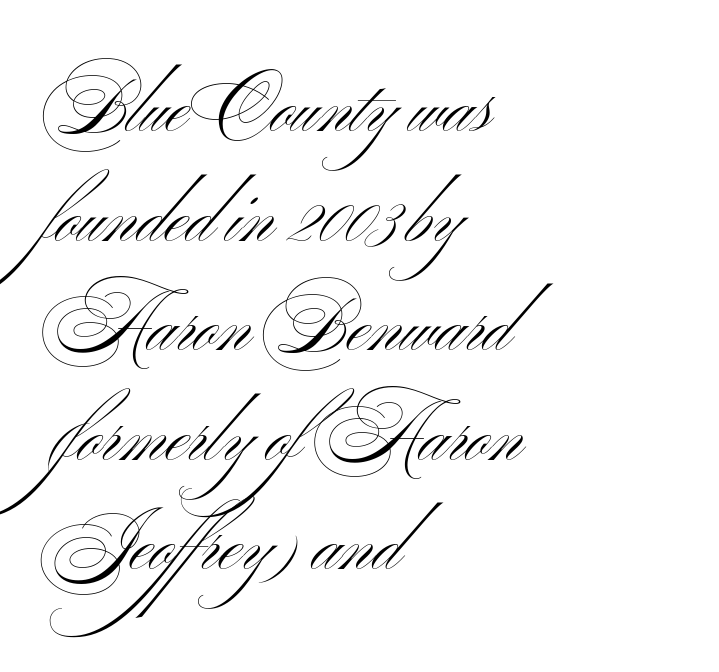
The image shows 74 px light, wide sans-serif type; set left-aligned, normal line spacing (1.48x), normal letter spacing, not underlined; medium stroke contrast and a small x-height.
